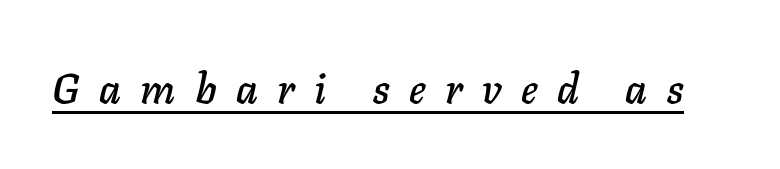
{"italic": "yes", "lean": "right", "slant_degrees": 11, "width": "normal", "stroke_contrast": "low", "x_height": "medium", "monospaced": "no", "underline": "yes", "letter_spacing": "wide", "letter_spacing_em": 0.47, "glyph_px": 41}
